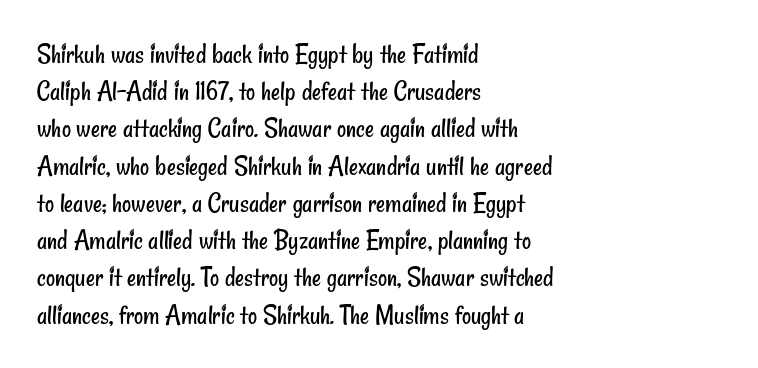
{"serif": "no", "bold": "no", "weight": "regular", "width": "condensed", "stroke_contrast": "low", "x_height": "small", "monospaced": "no", "underline": "no", "align": "left", "line_spacing": "normal", "line_spacing_ratio": 1.33, "letter_spacing": "normal", "letter_spacing_em": 0.0, "glyph_px": 28}
